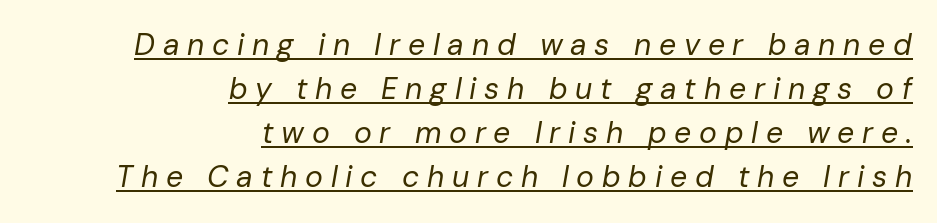
The image shows 30 px regular-weight type, italic (leaning right); set right-aligned, normal line spacing (1.47x), unusually wide letter spacing (+0.26 em), underlined; low stroke contrast and a medium x-height.
